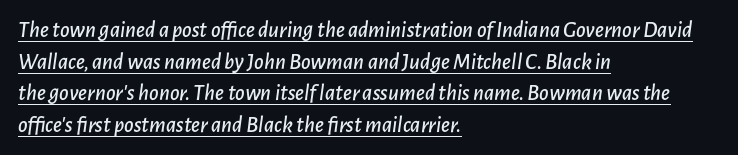
The image shows 23 px text type, italic (leaning right); set left-aligned, normal line spacing (1.37x), normal letter spacing, underlined.
